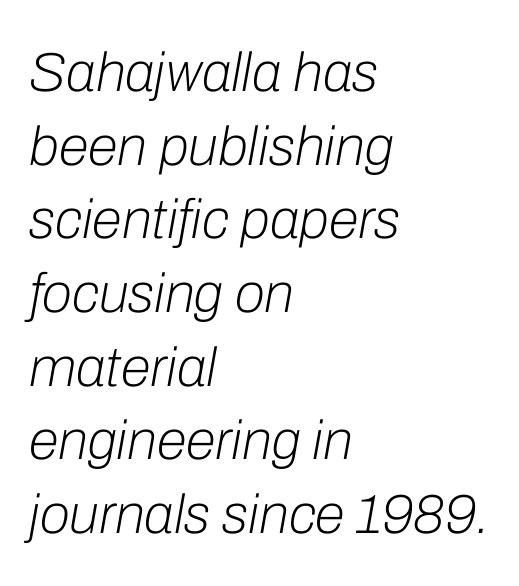
All the whitespace from short lines collects on the right. Heft: none added — not bold. Tracking here is standard; glyphs follow each other at the usual distance. Has an underline been added? It has not. Honestly, the row spacing looks completely unremarkable.
